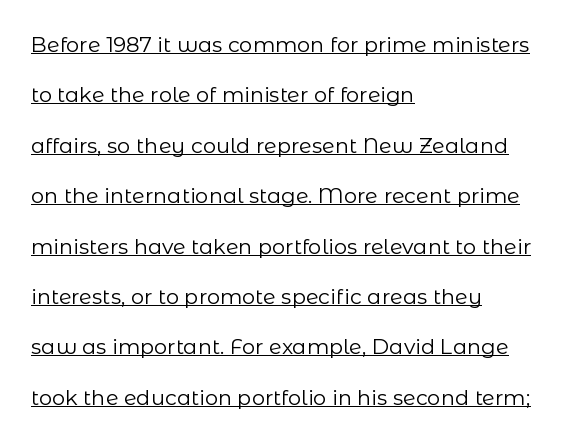
Q: Is the text bold? A: No.
Q: Is the text italic (slanted)? A: No, it is upright.
Q: Is the text underlined? A: Yes.
Q: How is the paragraph aligned? A: Left-aligned.
Q: Is the spacing between letters normal or unusually wide? A: Normal.
Q: Is the spacing between lines tight, normal or loose? A: Loose.
